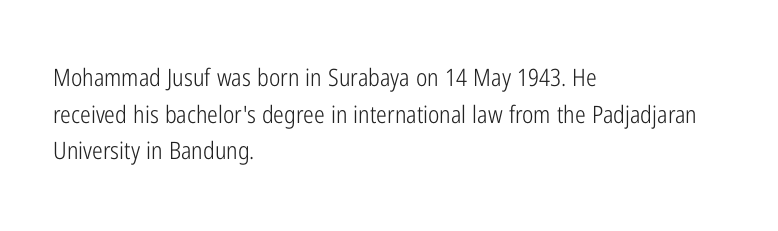
Standard letterfit; no display-style spreading of the glyphs. No chunkiness to these letters — they're not bold. This is roman type, the default non-slanted kind. Does the copy run flush right? No — it runs flush left.
